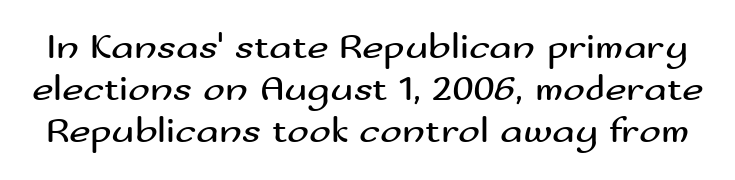
Q: Is the text bold? A: No.
Q: Is the text italic (slanted)? A: No, it is upright.
Q: Is the typeface a serif or a sans-serif typeface? A: Sans-serif.
Q: Is the text underlined? A: No.
Q: Is the spacing between letters normal or unusually wide? A: Normal.
Q: Is the spacing between lines tight, normal or loose? A: Tight.
Q: Width (condensed, normal, or wide)? A: Wide.
Q: Stroke contrast? A: Medium.
Q: x-height? A: Small.
Q: Monospaced? A: No.
